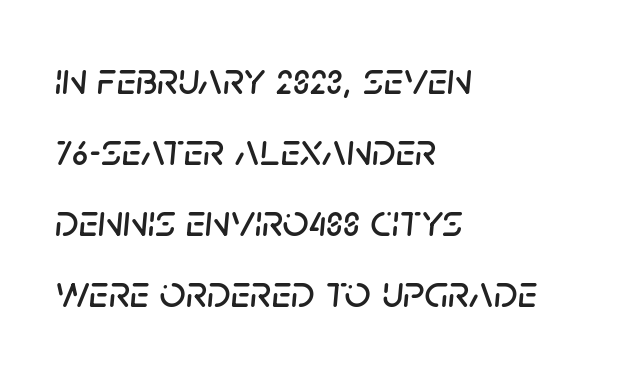
The strip under each line holds only bare page. Slant detected: the letters are inclined. This sample is left-justified, so line endings fall wherever the words run out. Does extra space separate the letters? No, they use regular spacing. Varying glyph widths throughout — classic text-font behaviour. Reading down the column, the eye jumps a familiar distance to each next line.
